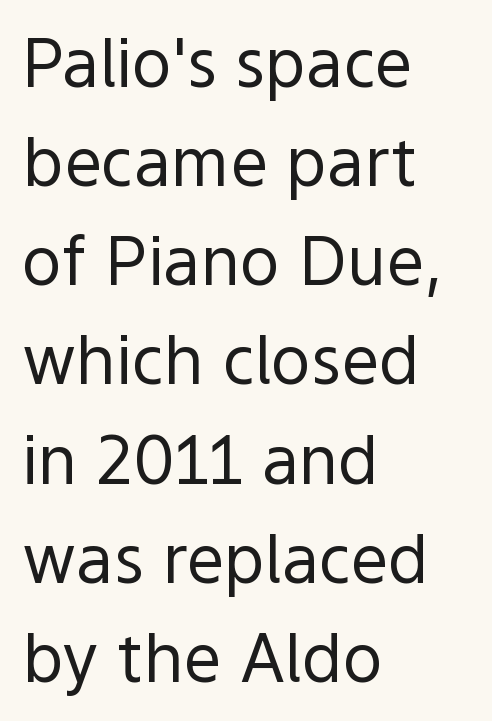
The letters stand upright; this is a roman face. In terms of letterform style, serifs are entirely absent. Each word holds together tightly as a unit, with standard inter-letter gaps. Short and long lines alike share a common starting point at left. Lines of text with bare space underneath. The line-height multiplier appears to be the usual default.
